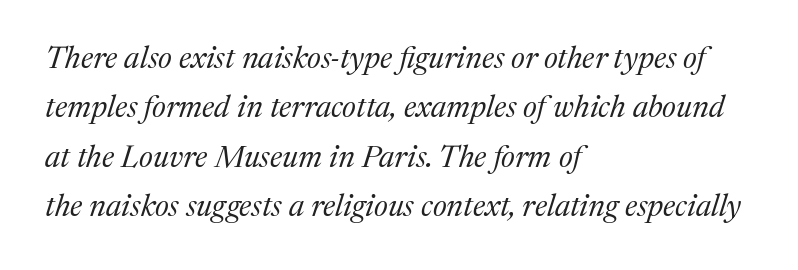
{"serif": "yes", "italic": "yes", "lean": "right", "slant_degrees": 17, "bold": "no", "weight": "regular", "width": "normal", "stroke_contrast": "medium", "x_height": "medium", "monospaced": "no", "underline": "no", "align": "left", "line_spacing": "normal", "line_spacing_ratio": 1.59, "letter_spacing": "normal", "letter_spacing_em": 0.0, "glyph_px": 31}
